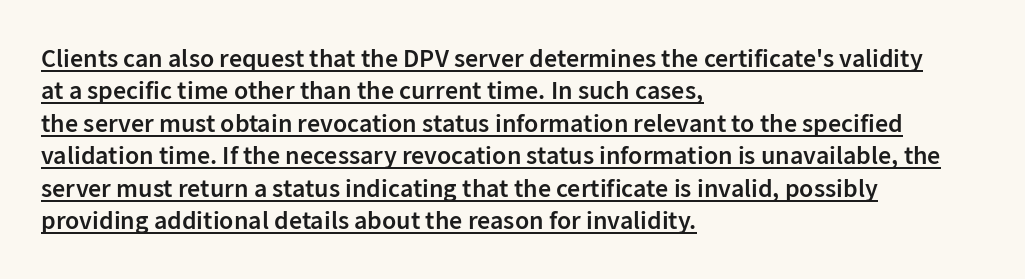
The image shows 26 px text type, upright; set left-aligned, normal line spacing (1.25x), normal letter spacing, underlined.
